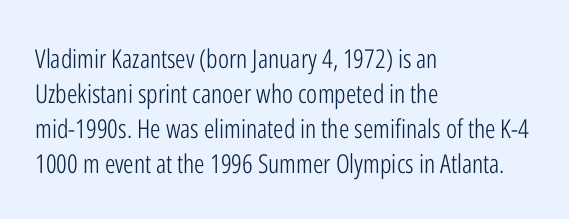
Q: Is the text bold? A: No.
Q: Is the text italic (slanted)? A: No, it is upright.
Q: Is the text underlined? A: No.
Q: How is the paragraph aligned? A: Left-aligned.
Q: Is the spacing between letters normal or unusually wide? A: Normal.
Q: Is the spacing between lines tight, normal or loose? A: Normal.
